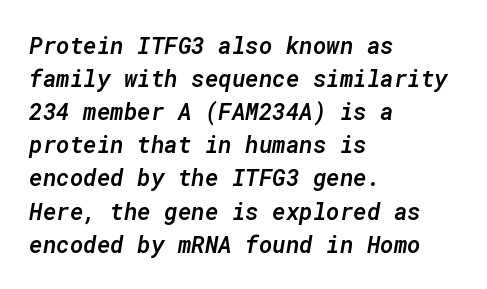
Q: Is the text bold? A: Semi-bold.
Q: Is the text italic (slanted)? A: Yes, it leans right by about 10 degrees.
Q: Is the text underlined? A: No.
Q: How is the paragraph aligned? A: Left-aligned.
Q: Is the spacing between letters normal or unusually wide? A: Normal.
Q: Is the spacing between lines tight, normal or loose? A: Normal.
